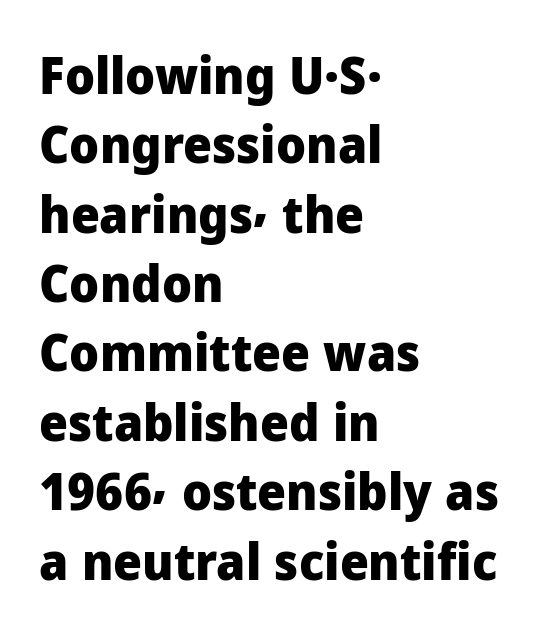
The image shows 51 px heavy sans-serif type, upright; set left-aligned, normal line spacing (1.36x), normal letter spacing, not underlined; low stroke contrast and a medium x-height.
